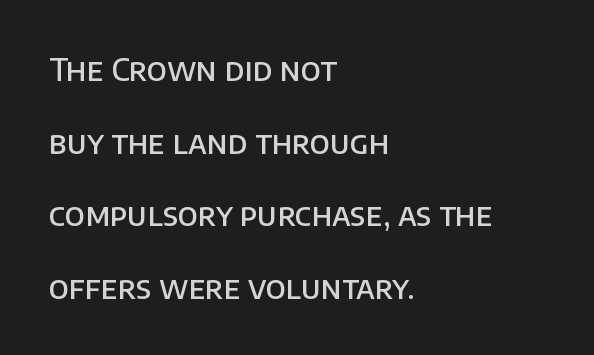
A sans-serif font was chosen for this passage. This sample uses plain, unmodified letter spacing. Emphasis by weight is partial: semibold. The strip under each line holds only bare page. The rag falls on the right side of this text block. Quick note: not italic, upright.
